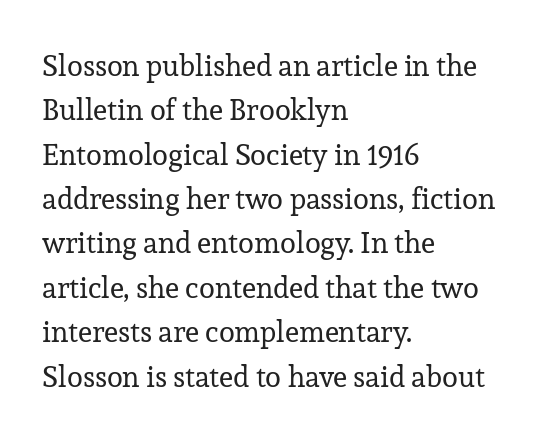
{"serif": "yes", "italic": "no", "bold": "no", "weight": "regular", "width": "normal", "stroke_contrast": "low", "x_height": "medium", "monospaced": "no", "underline": "no", "align": "left", "line_spacing": "normal", "line_spacing_ratio": 1.53, "letter_spacing": "normal", "letter_spacing_em": 0.0, "glyph_px": 29}
